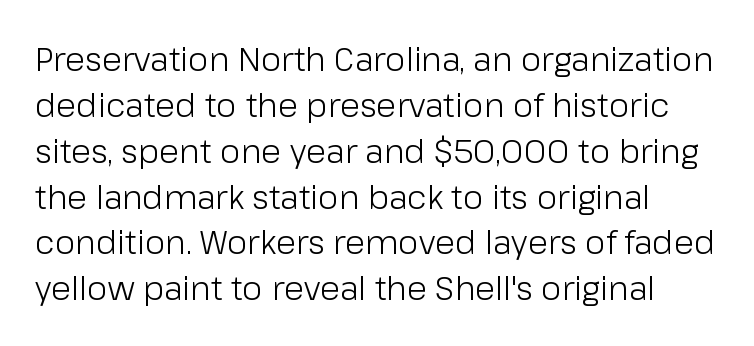
Q: Is the text bold? A: No.
Q: Is the text italic (slanted)? A: No, it is upright.
Q: Is the typeface a serif or a sans-serif typeface? A: Sans-serif.
Q: Is the text underlined? A: No.
Q: How is the paragraph aligned? A: Left-aligned.
Q: Is the spacing between letters normal or unusually wide? A: Normal.
Q: Is the spacing between lines tight, normal or loose? A: Normal.
Q: Width (condensed, normal, or wide)? A: Normal.
Q: Stroke contrast? A: Low.
Q: x-height? A: Medium.
Q: Monospaced? A: No.
